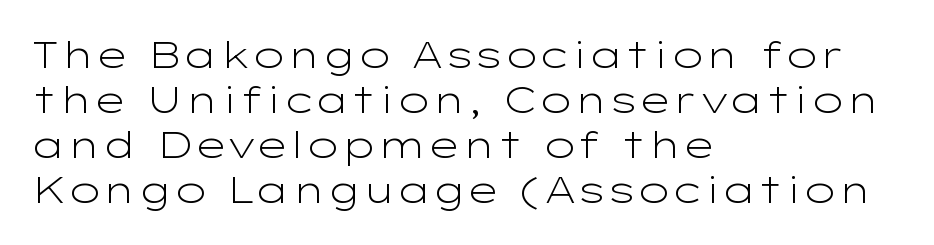
The image shows 37 px light, wide sans-serif type, upright; set left-aligned, line spacing 1.22x, normal letter spacing, not underlined; low stroke contrast and a medium x-height.
